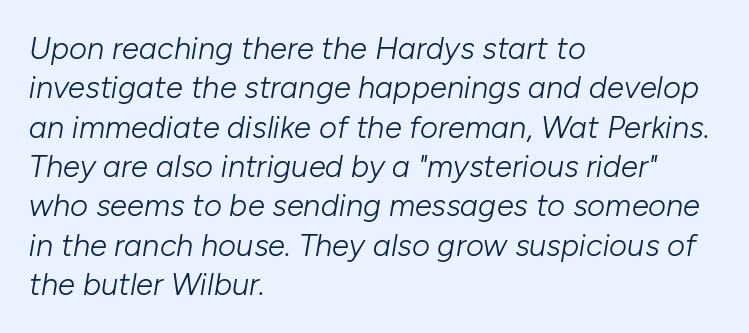
The image shows 31 px light type, italic (leaning right); set left-aligned, normal line spacing (1.27x), normal letter spacing, not underlined; low stroke contrast and a medium x-height.
